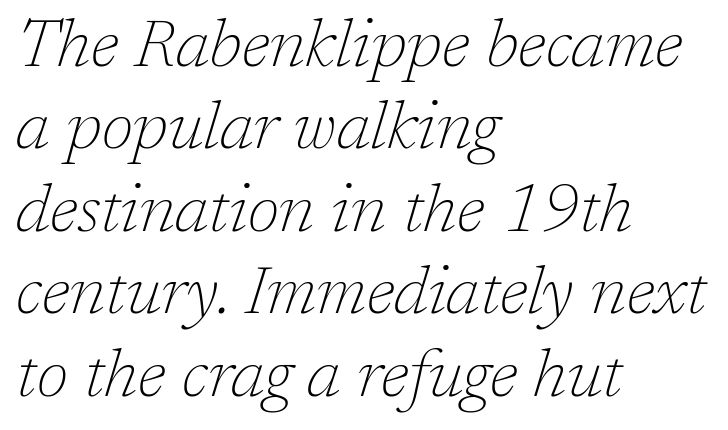
{"serif": "yes", "italic": "yes", "lean": "right", "slant_degrees": 17, "bold": "no", "weight": "thin", "width": "normal", "stroke_contrast": "low", "x_height": "medium", "monospaced": "no", "underline": "no", "align": "left", "line_spacing_ratio": 1.23, "letter_spacing": "normal", "letter_spacing_em": 0.0, "glyph_px": 67}
